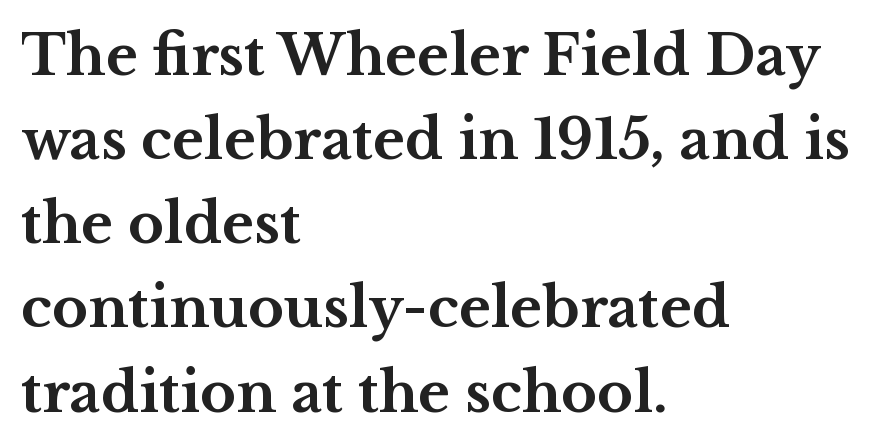
The image shows 55 px bold, wide serif type, upright; set left-aligned, normal line spacing (1.53x), normal letter spacing, not underlined; medium stroke contrast and a medium x-height.
